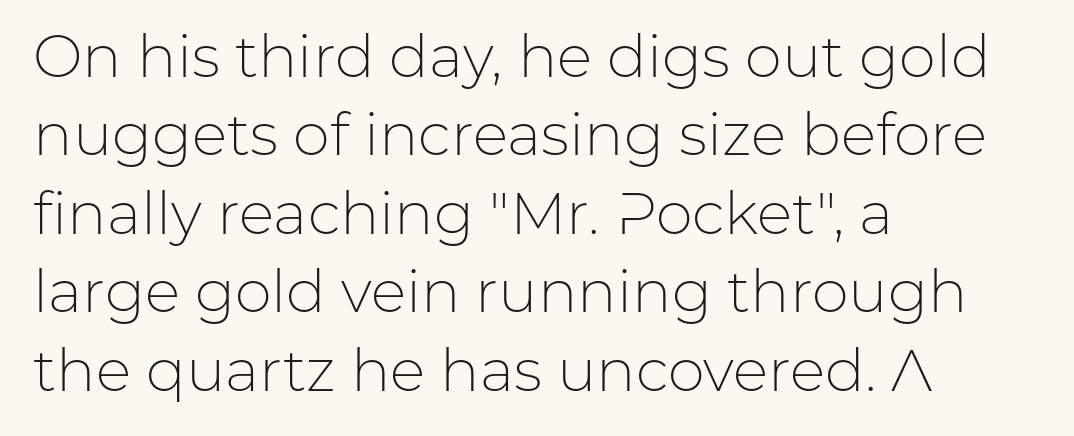
{"serif": "no", "italic": "no", "bold": "no", "weight": "light", "width": "normal", "stroke_contrast": "low", "x_height": "medium", "monospaced": "no", "underline": "no", "align": "left", "line_spacing": "normal", "line_spacing_ratio": 1.33, "letter_spacing": "normal", "letter_spacing_em": 0.0, "glyph_px": 59}
